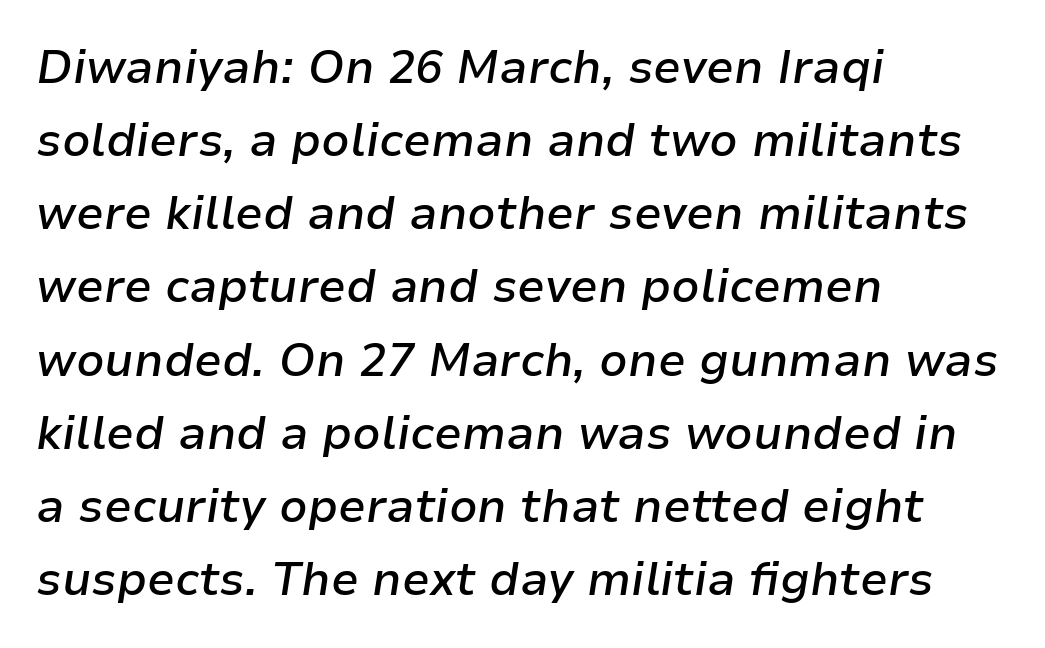
Glance below the letters and you will spot only blank space. Notice how descenders clear the ascenders below comfortably — that's standard leading. Typeset ragged right — the left edge is the straight one. The rendering uses a semibold face; strokes are thickened but not to full bold.
